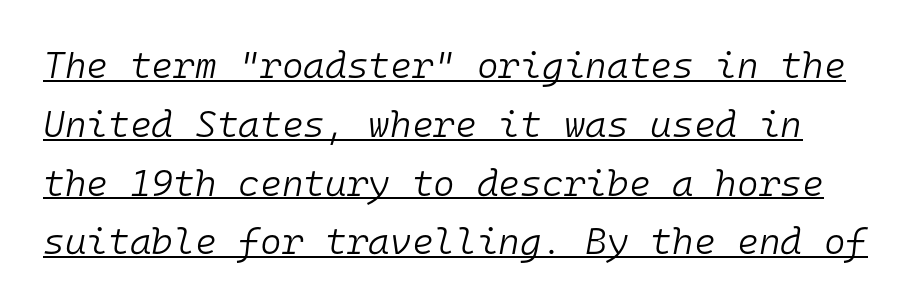
{"italic": "yes", "lean": "right", "slant_degrees": 10, "bold": "no", "weight": "light", "width": "normal", "stroke_contrast": "low", "x_height": "medium", "monospaced": "yes", "underline": "yes", "line_spacing": "normal", "line_spacing_ratio": 1.59, "letter_spacing": "normal", "letter_spacing_em": 0.0, "glyph_px": 37}
